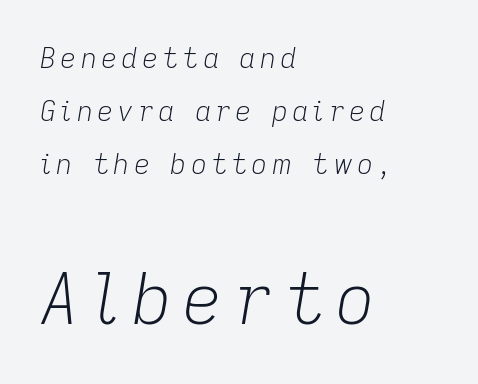
Q: Is the text bold? A: No.
Q: Is the text italic (slanted)? A: Yes, it leans right by about 9 degrees.
Q: Is the text underlined? A: No.
Q: How is the paragraph aligned? A: Left-aligned.
Q: Which block of text is set in a larger size, the first (top) or the second (bottom)? A: The second (bottom) one.
Q: Width (condensed, normal, or wide)? A: Normal.
Q: Stroke contrast? A: Low.
Q: x-height? A: Medium.
Q: Monospaced? A: No.
